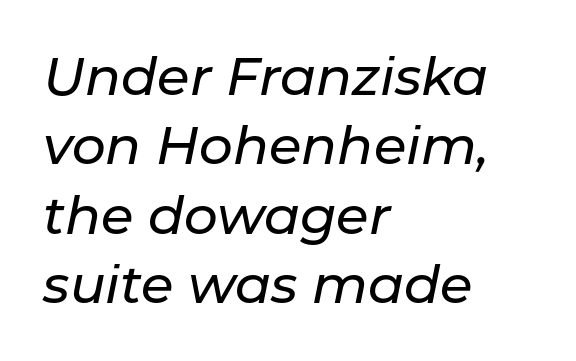
The lines in this sample share a left origin and differ only in where they stop. Does the leading feel generous? No, just average. Is the letter spacing exaggerated? No — it looks like the ordinary default. The typography opts for an oblique posture over an upright one.
